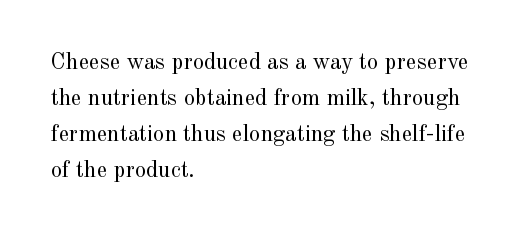
The foot of each line stays bare and open. It's the straight-up-and-down kind of type. The gaps between neighbouring characters are ordinary and unremarkable. A normal amount of white space separates one row of letters from the next. Typeset ragged right — the left edge is the straight one. Is the stroke heavy? The answer is a plain regular-or-lighter.
